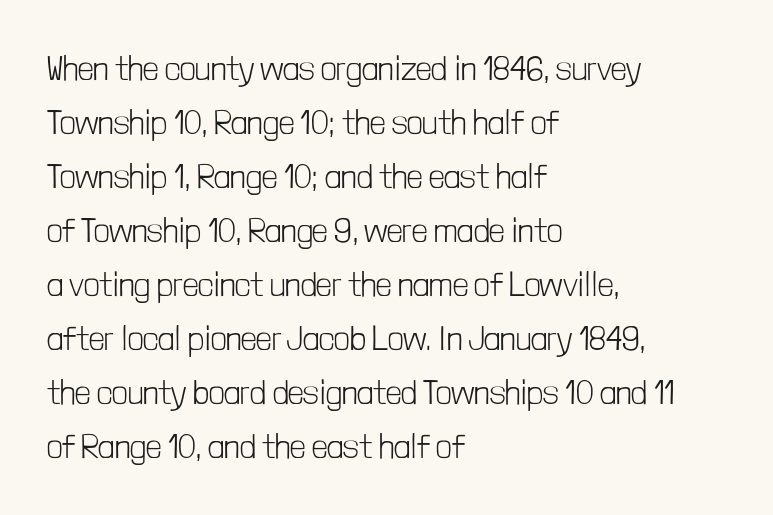
The image shows 34 px light, condensed sans-serif type, upright; set left-aligned, normal line spacing (1.59x), normal letter spacing, not underlined; low stroke contrast and a medium x-height.
